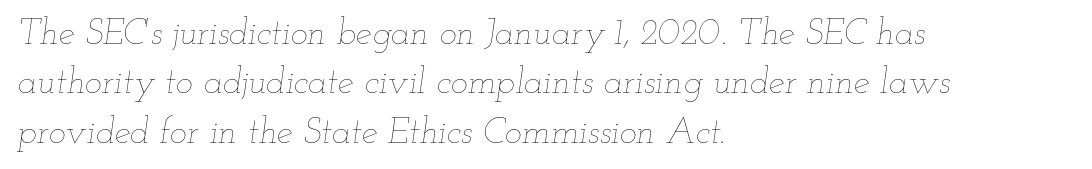
The image shows 36 px thin, wide type, italic (leaning right); set left-aligned, normal line spacing (1.37x), normal letter spacing, not underlined; low stroke contrast and a small x-height.
